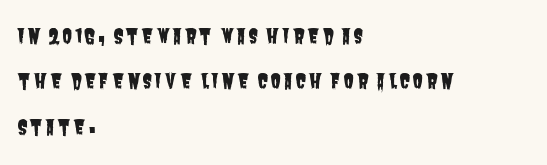
The image shows 20 px text type; set left-aligned, loose line spacing (2.27x), not underlined.
